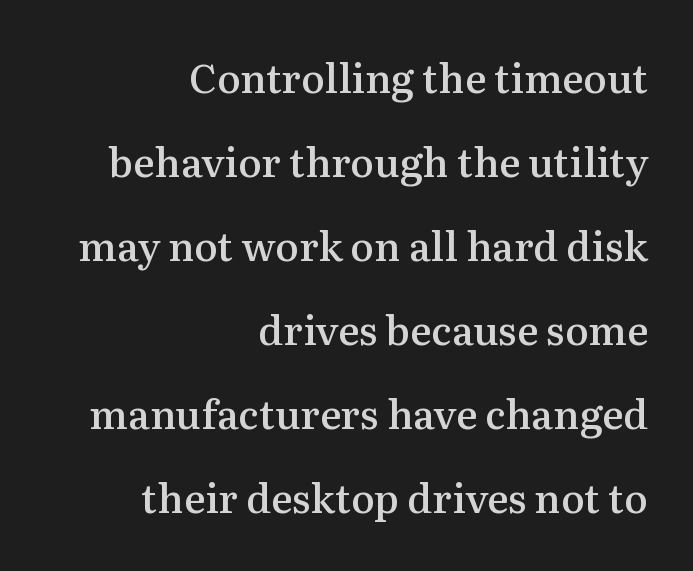
Q: Is the text bold? A: Semi-bold.
Q: Is the text italic (slanted)? A: No, it is upright.
Q: Is the typeface a serif or a sans-serif typeface? A: Serif.
Q: Is the text underlined? A: No.
Q: How is the paragraph aligned? A: Right-aligned.
Q: Is the spacing between letters normal or unusually wide? A: Normal.
Q: Is the spacing between lines tight, normal or loose? A: Loose.
Q: Width (condensed, normal, or wide)? A: Normal.
Q: Stroke contrast? A: Medium.
Q: x-height? A: Medium.
Q: Monospaced? A: No.
